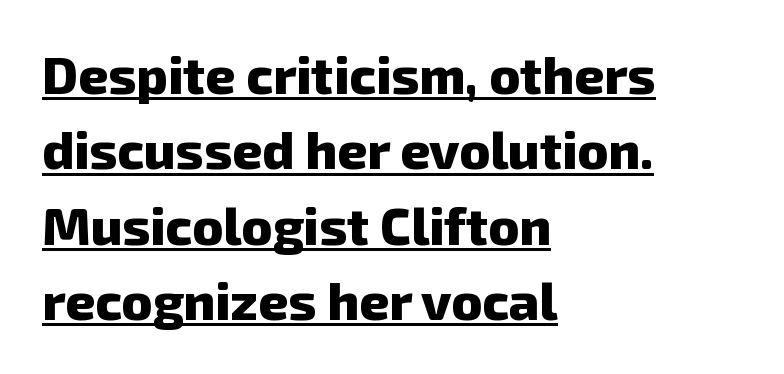
Each letter's strokes conclude bluntly, with no projecting serifs. Characters follow at the spacing the type designer built in. The typesetter chose a ragged-right arrangement here. These words are printed bold, with thick strokes throughout. Think of a printed novel: that variable character pitch is what you see here. Beneath each row of characters lies a ruled line.
